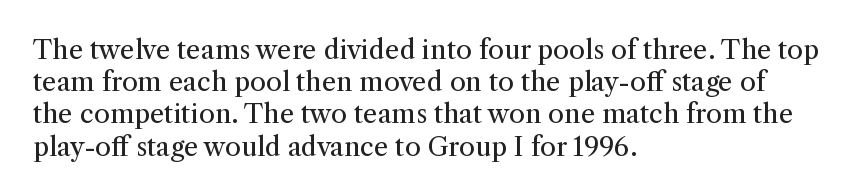
No letter is thick-stroked: the sample isn't bold. The lettering stays uniformly vertical, giving the passage a roman look. This sample uses plain, unmodified letter spacing. These lines stack with their left ends in a neat column. The gap between lines stays unmarked.
